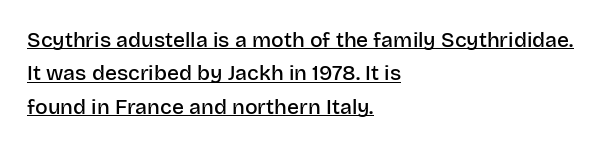
The image shows 21 px text type, upright; set left-aligned, normal line spacing (1.59x), normal letter spacing, underlined.
